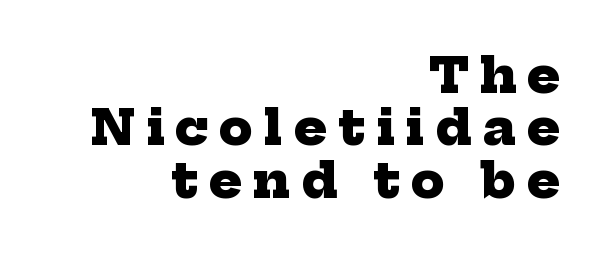
The rendering anchors every line to the right-hand side. Is this a fixed-width face? No — the glyphs have proportional, varying widths. The rendering uses a bold face; every stroke is thick and dark. The passage shown is not underscored anywhere.
